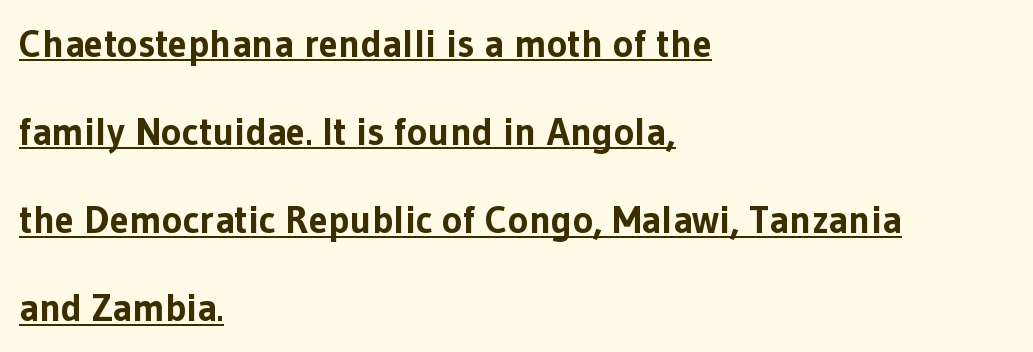
{"serif": "no", "italic": "no", "bold": "yes", "weight": "bold", "width": "normal", "stroke_contrast": "low", "x_height": "medium", "monospaced": "no", "underline": "yes", "align": "left", "line_spacing": "loose", "line_spacing_ratio": 2.26, "letter_spacing": "normal", "letter_spacing_em": 0.0, "glyph_px": 39}
